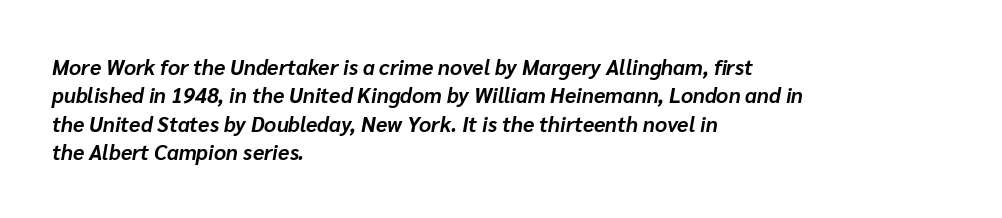
The image shows 21 px bold type, italic (leaning right); set left-aligned, normal line spacing (1.35x), normal letter spacing, not underlined.
